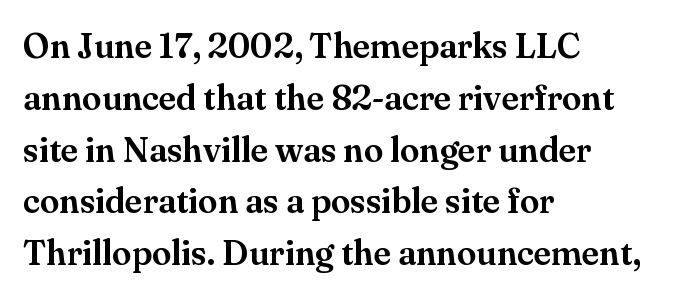
These lines sit exactly where default settings would place them. Posture: straight, roman, zero tilt. If you drew a ruler down the left edge, every line would touch it. Plain, unruled lines of type. Note the varied advance widths — an 'i' is clearly narrower than an 'm'.
